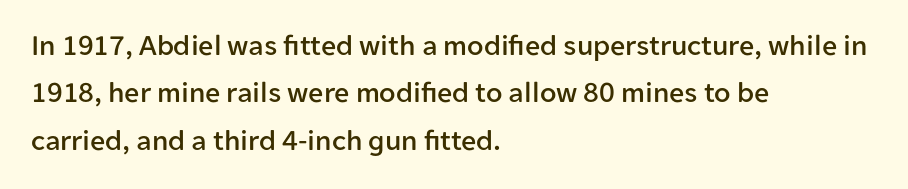
{"serif": "no", "italic": "no", "width": "normal", "stroke_contrast": "low", "x_height": "medium", "monospaced": "no", "underline": "no", "align": "left", "line_spacing": "normal", "line_spacing_ratio": 1.58, "letter_spacing": "normal", "letter_spacing_em": 0.0, "glyph_px": 30}
